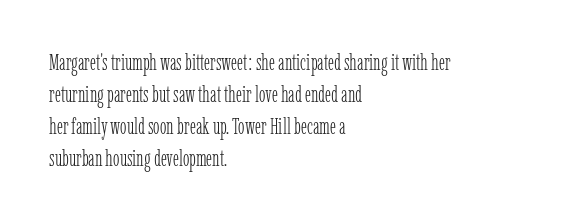
{"italic": "no", "bold": "no", "underline": "no", "align": "left", "line_spacing": "normal", "line_spacing_ratio": 1.45, "letter_spacing": "normal", "letter_spacing_em": 0.0, "glyph_px": 22}
